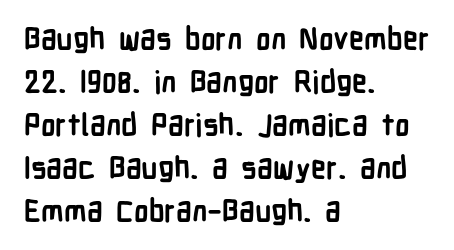
Q: Is the text bold? A: Yes.
Q: Is the text italic (slanted)? A: No, it is upright.
Q: Is the typeface a serif or a sans-serif typeface? A: Sans-serif.
Q: Is the text underlined? A: No.
Q: How is the paragraph aligned? A: Left-aligned.
Q: Is the spacing between letters normal or unusually wide? A: Normal.
Q: Is the spacing between lines tight, normal or loose? A: Normal.
Q: Width (condensed, normal, or wide)? A: Condensed.
Q: Stroke contrast? A: Low.
Q: x-height? A: Medium.
Q: Monospaced? A: No.
